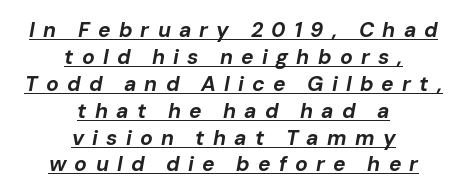
Q: Is the text bold? A: Yes.
Q: Is the text italic (slanted)? A: Yes, it leans right by about 10 degrees.
Q: Is the text underlined? A: Yes.
Q: How is the paragraph aligned? A: Centered.
Q: Is the spacing between letters normal or unusually wide? A: Unusually wide.
Q: Is the spacing between lines tight, normal or loose? A: Normal.
